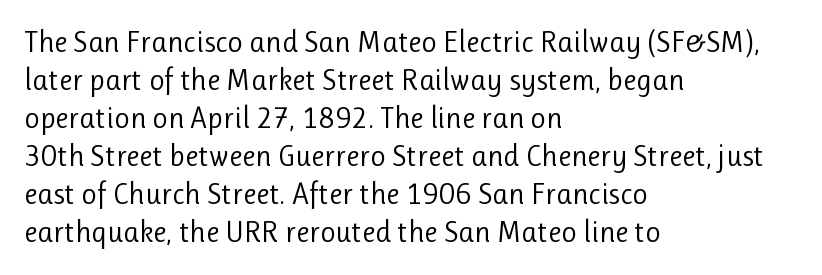
Q: Is the text bold? A: No.
Q: Is the text italic (slanted)? A: No, it is upright.
Q: Is the typeface a serif or a sans-serif typeface? A: Sans-serif.
Q: Is the text underlined? A: No.
Q: How is the paragraph aligned? A: Left-aligned.
Q: Is the spacing between letters normal or unusually wide? A: Normal.
Q: Is the spacing between lines tight, normal or loose? A: Normal.
Q: Width (condensed, normal, or wide)? A: Normal.
Q: Stroke contrast? A: Low.
Q: x-height? A: Medium.
Q: Monospaced? A: No.
